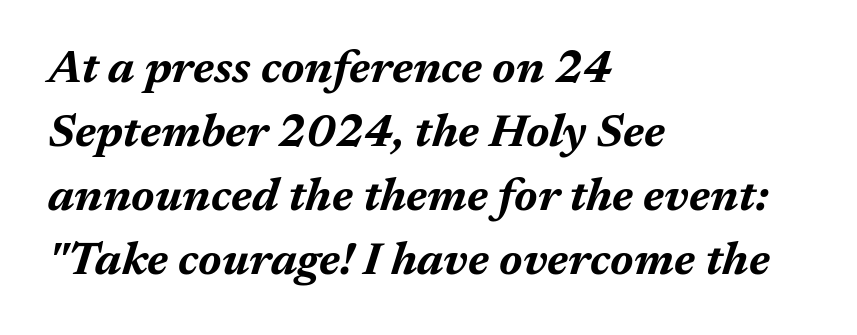
{"italic": "yes", "lean": "right", "slant_degrees": 17, "bold": "yes", "weight": "bold", "width": "normal", "stroke_contrast": "medium", "x_height": "medium", "monospaced": "no", "underline": "no", "align": "left", "line_spacing": "normal", "line_spacing_ratio": 1.39, "letter_spacing": "normal", "letter_spacing_em": 0.0, "glyph_px": 46}
